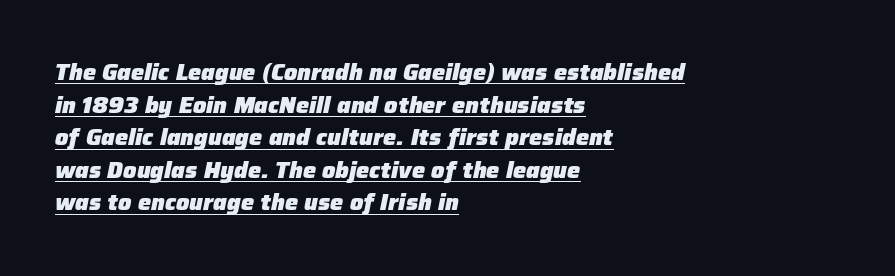
{"italic": "yes", "lean": "right", "slant_degrees": 12, "bold": "yes", "underline": "yes", "align": "left", "line_spacing": "normal", "line_spacing_ratio": 1.48, "letter_spacing": "normal", "letter_spacing_em": 0.0, "glyph_px": 22}
